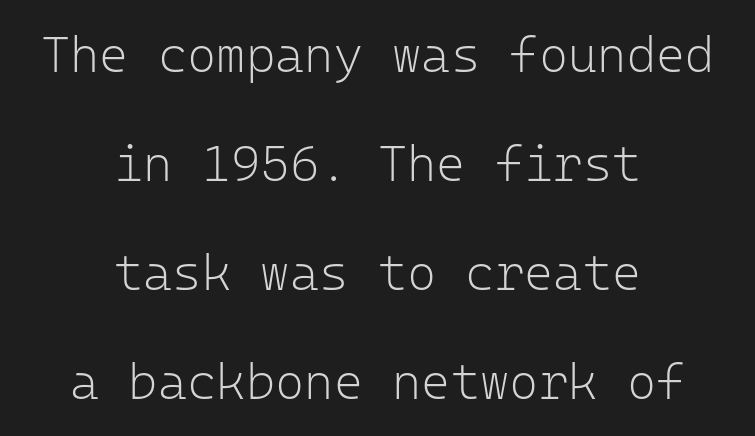
The baseline area is clear. Font category for this specimen: sans-serif. Vertical stems look standard width or narrower in stroke. The letters stand upright; this is a roman face. The letters march in equal steps, a hallmark of fixed-pitch type. Caption: multi-line text, centered on the measure.
